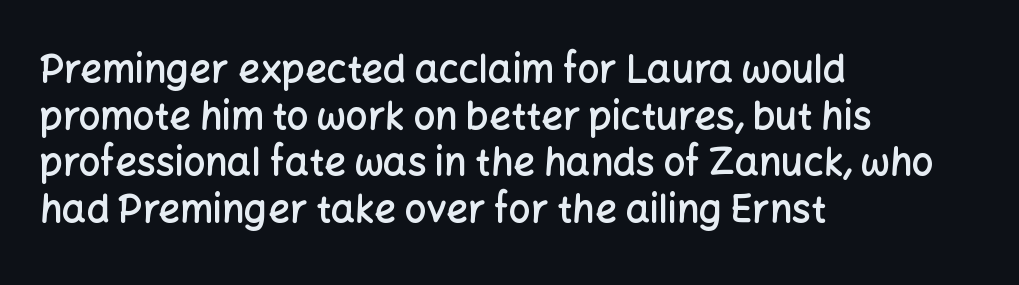
{"serif": "no", "italic": "no", "bold": "semi", "weight": "semibold", "width": "normal", "stroke_contrast": "low", "x_height": "medium", "monospaced": "no", "underline": "no", "align": "left", "line_spacing_ratio": 1.23, "letter_spacing": "normal", "letter_spacing_em": 0.0, "glyph_px": 38}
